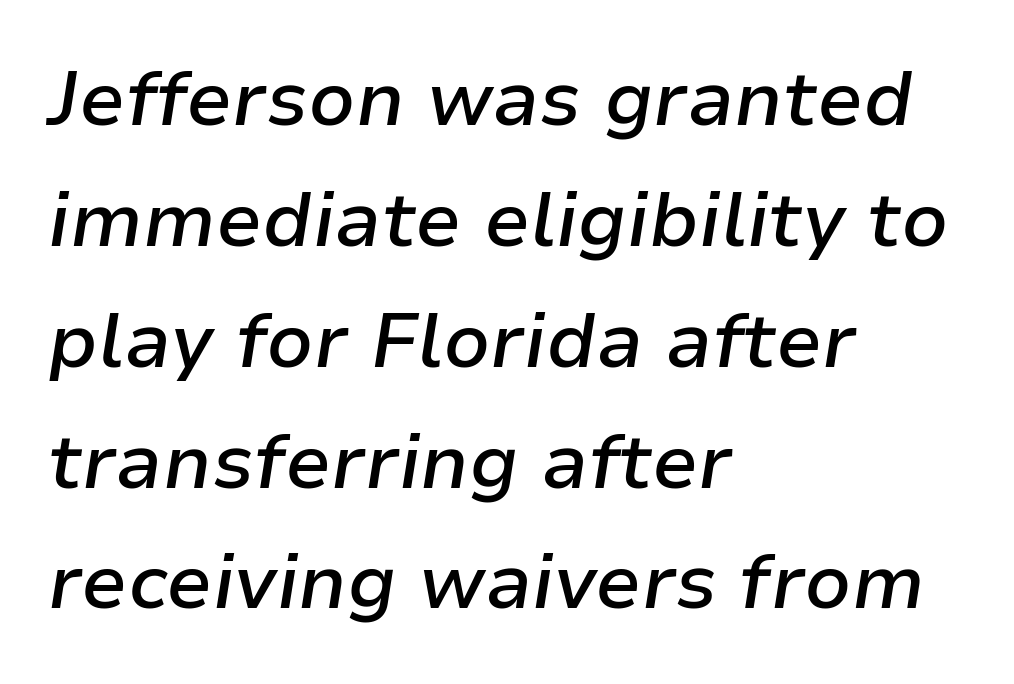
The image shows 76 px semibold type, italic (leaning right); set left-aligned, normal line spacing (1.59x), normal letter spacing, not underlined; low stroke contrast and a medium x-height.
